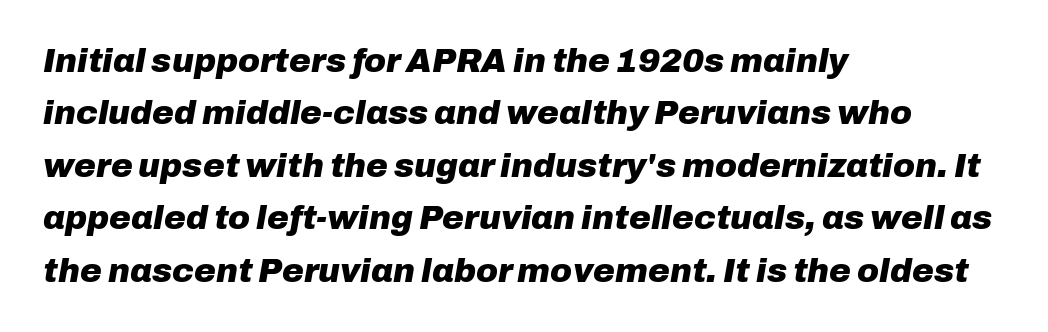
Q: Is the text bold? A: Yes.
Q: Is the text italic (slanted)? A: Yes, it leans right by about 10 degrees.
Q: Is the text underlined? A: No.
Q: How is the paragraph aligned? A: Left-aligned.
Q: Is the spacing between letters normal or unusually wide? A: Normal.
Q: Is the spacing between lines tight, normal or loose? A: Normal.
Q: Width (condensed, normal, or wide)? A: Normal.
Q: Stroke contrast? A: Low.
Q: x-height? A: Medium.
Q: Monospaced? A: No.
